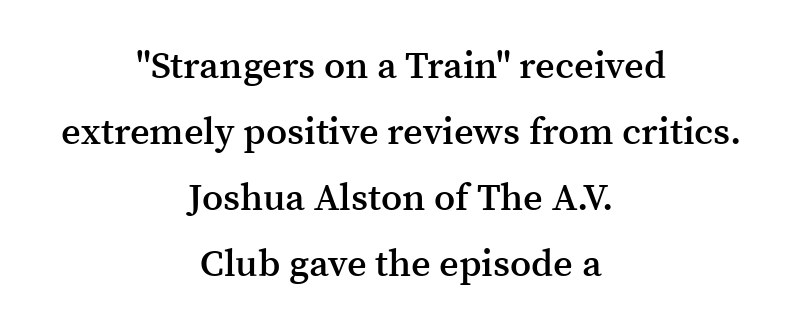
Q: Is the text bold? A: Semi-bold.
Q: Is the text italic (slanted)? A: No, it is upright.
Q: Is the typeface a serif or a sans-serif typeface? A: Serif.
Q: Is the text underlined? A: No.
Q: How is the paragraph aligned? A: Centered.
Q: Is the spacing between letters normal or unusually wide? A: Normal.
Q: Width (condensed, normal, or wide)? A: Normal.
Q: Stroke contrast? A: Medium.
Q: x-height? A: Medium.
Q: Monospaced? A: No.
